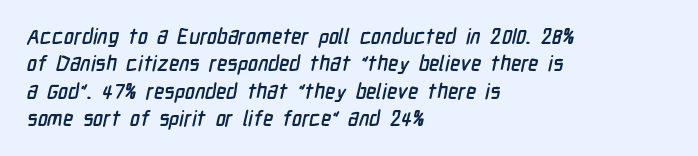
Any mark beneath the type? The region is blank. The vertical gap from one line to the next is medium. Compared with typical body copy, the letter spacing here is the same. The compositor pushed each line to the left boundary.
